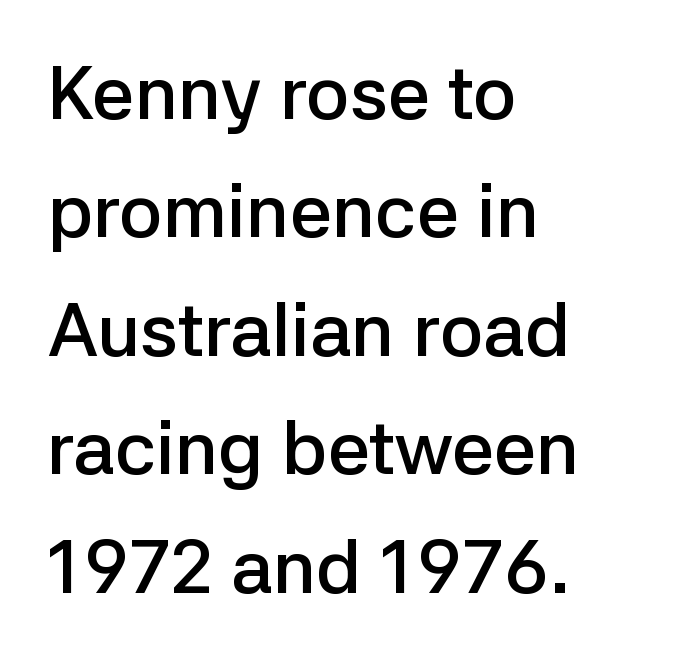
Q: Is the text bold? A: Semi-bold.
Q: Is the text italic (slanted)? A: No, it is upright.
Q: Is the typeface a serif or a sans-serif typeface? A: Sans-serif.
Q: Is the text underlined? A: No.
Q: How is the paragraph aligned? A: Left-aligned.
Q: Is the spacing between letters normal or unusually wide? A: Normal.
Q: Is the spacing between lines tight, normal or loose? A: Normal.
Q: Width (condensed, normal, or wide)? A: Normal.
Q: Stroke contrast? A: Low.
Q: x-height? A: Medium.
Q: Monospaced? A: No.
